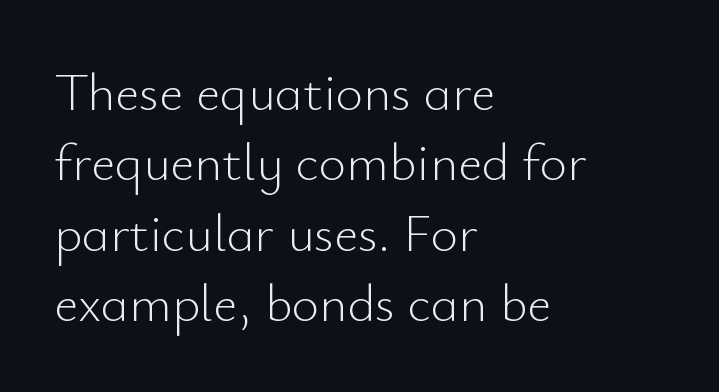
{"serif": "no", "italic": "no", "bold": "no", "weight": "light", "width": "normal", "stroke_contrast": "low", "x_height": "small", "monospaced": "no", "underline": "no", "align": "left", "line_spacing": "normal", "line_spacing_ratio": 1.33, "letter_spacing": "normal", "letter_spacing_em": 0.0, "glyph_px": 53}
